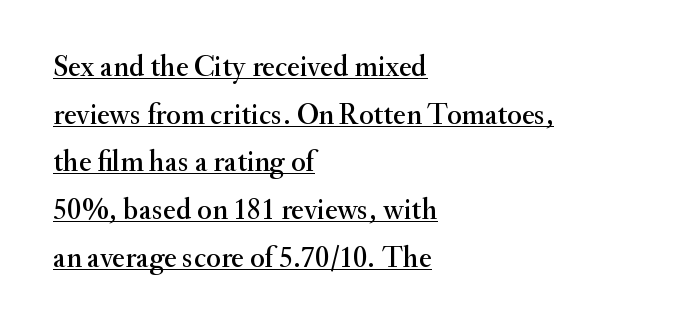
{"serif": "yes", "italic": "no", "width": "normal", "stroke_contrast": "medium", "x_height": "small", "monospaced": "no", "underline": "yes", "align": "left", "line_spacing": "normal", "line_spacing_ratio": 1.59, "letter_spacing": "normal", "letter_spacing_em": 0.0, "glyph_px": 30}
